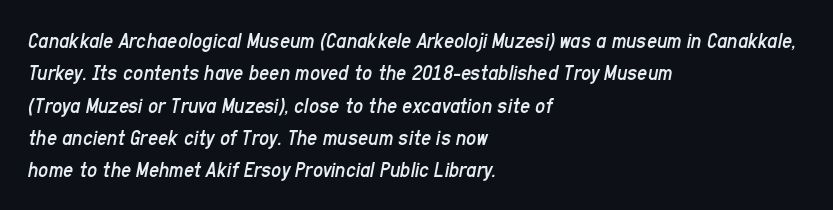
You could call the tracking neutral — neither tight nor loose. The ragged edge is on the right, which tells us the setting is flush left. Is the type heavy? It reads as light-to-regular instead. Normally led — the rows are evenly, conventionally spaced. Compared with ordinary roman type, these characters are visibly tilted.
